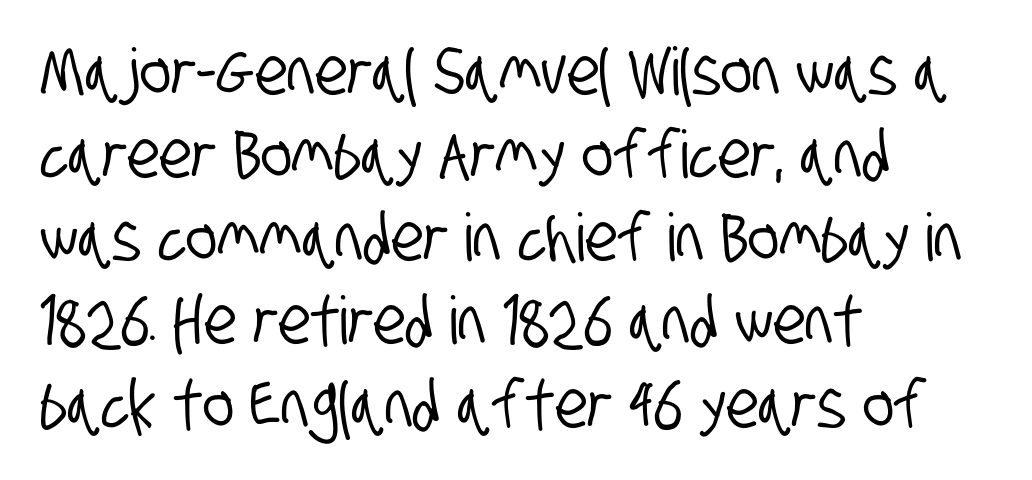
The image shows 66 px condensed sans-serif type; set left-aligned, normal line spacing (1.26x), normal letter spacing, not underlined; low stroke contrast and a large x-height.
